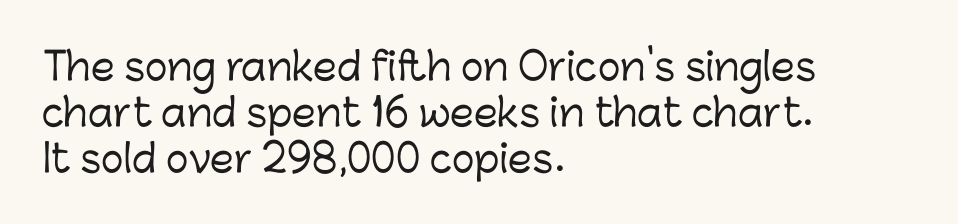
Q: Is the text italic (slanted)? A: No, it is upright.
Q: Is the typeface a serif or a sans-serif typeface? A: Sans-serif.
Q: Is the text underlined? A: No.
Q: How is the paragraph aligned? A: Left-aligned.
Q: Is the spacing between letters normal or unusually wide? A: Normal.
Q: Width (condensed, normal, or wide)? A: Normal.
Q: Stroke contrast? A: Low.
Q: x-height? A: Medium.
Q: Monospaced? A: No.
